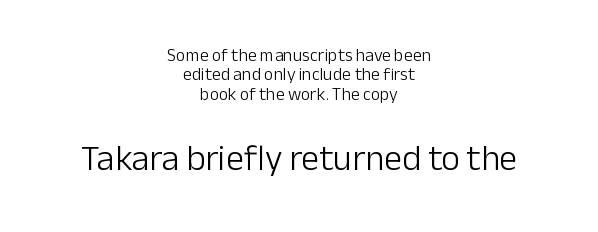
The image shows 36 px light sans-serif type, upright; set centered, tight line spacing (1.08x), normal letter spacing, not underlined; the second (bottom) block is 2.0x larger; low stroke contrast and a medium x-height.
